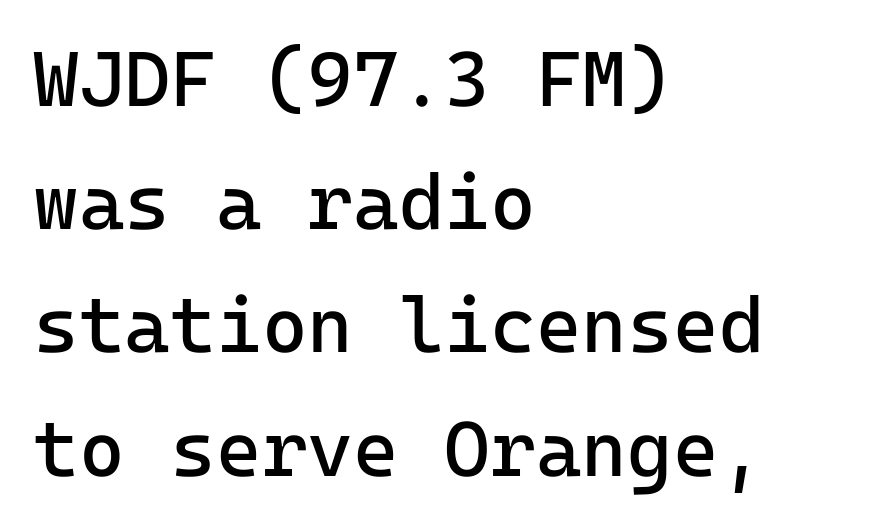
Q: Is the text bold? A: No.
Q: Is the text italic (slanted)? A: No, it is upright.
Q: Is the typeface a serif or a sans-serif typeface? A: Sans-serif.
Q: Is the text underlined? A: No.
Q: How is the paragraph aligned? A: Left-aligned.
Q: Is the spacing between letters normal or unusually wide? A: Normal.
Q: Is the spacing between lines tight, normal or loose? A: Normal.
Q: Width (condensed, normal, or wide)? A: Normal.
Q: Stroke contrast? A: Low.
Q: x-height? A: Medium.
